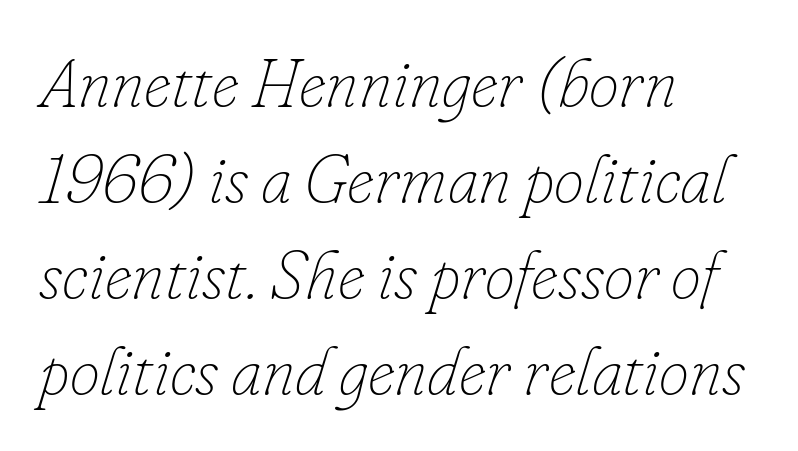
{"italic": "yes", "lean": "right", "slant_degrees": 16, "bold": "no", "weight": "thin", "width": "normal", "stroke_contrast": "low", "x_height": "small", "monospaced": "no", "underline": "no", "align": "left", "line_spacing": "normal", "line_spacing_ratio": 1.41, "letter_spacing": "normal", "letter_spacing_em": 0.0, "glyph_px": 68}
